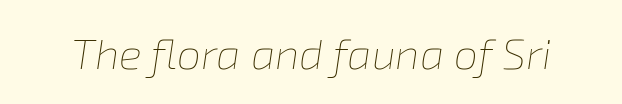
Q: Is the text bold? A: No.
Q: Is the text italic (slanted)? A: Yes, it leans right by about 8 degrees.
Q: Is the text underlined? A: No.
Q: Is the spacing between letters normal or unusually wide? A: Normal.
Q: Width (condensed, normal, or wide)? A: Normal.
Q: Stroke contrast? A: Low.
Q: x-height? A: Medium.
Q: Monospaced? A: No.
